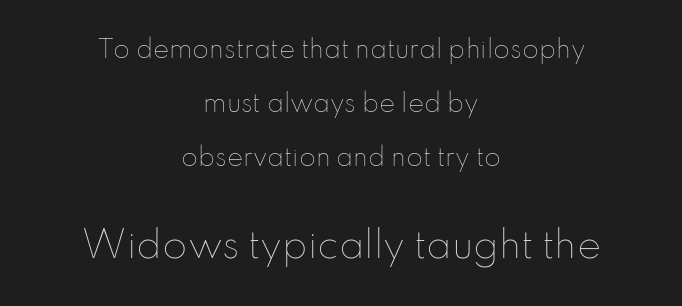
Q: Is the text bold? A: No.
Q: Is the text italic (slanted)? A: No, it is upright.
Q: Is the text underlined? A: No.
Q: How is the paragraph aligned? A: Centered.
Q: Is the spacing between letters normal or unusually wide? A: Normal.
Q: Is the spacing between lines tight, normal or loose? A: Loose.
Q: Which block of text is set in a larger size, the first (top) or the second (bottom)? A: The second (bottom) one.
Q: Width (condensed, normal, or wide)? A: Normal.
Q: Stroke contrast? A: Low.
Q: x-height? A: Small.
Q: Monospaced? A: No.
